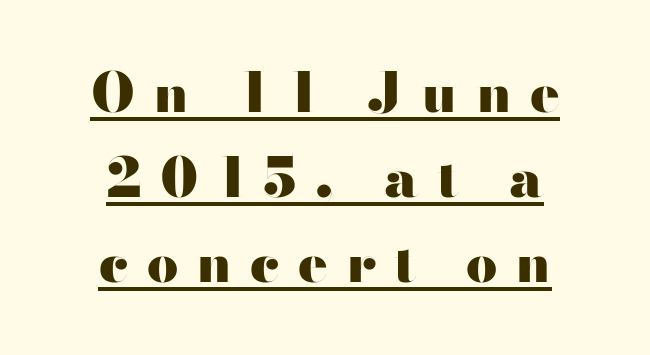
The image shows 55 px heavy, wide sans-serif type, upright; set centered, normal line spacing (1.55x), unusually wide letter spacing (+0.33 em), underlined; high stroke contrast and a small x-height.
